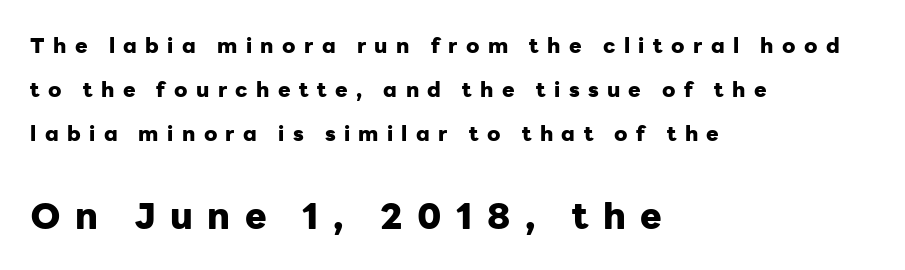
These lines carry a lot of weight — the face is fully bold. The font family rendered here belongs to the sans-serif group. The passage shown stacks its lines with a broad gap. These lines were composed using upright roman letters. All the whitespace from short lines collects on the right.
